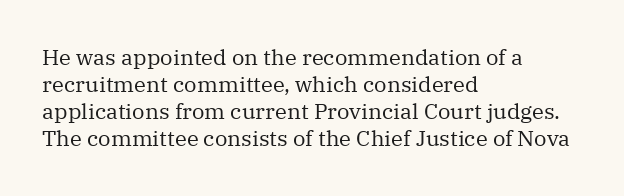
Q: Is the text bold? A: No.
Q: Is the text italic (slanted)? A: No, it is upright.
Q: Is the text underlined? A: No.
Q: How is the paragraph aligned? A: Left-aligned.
Q: Is the spacing between letters normal or unusually wide? A: Normal.
